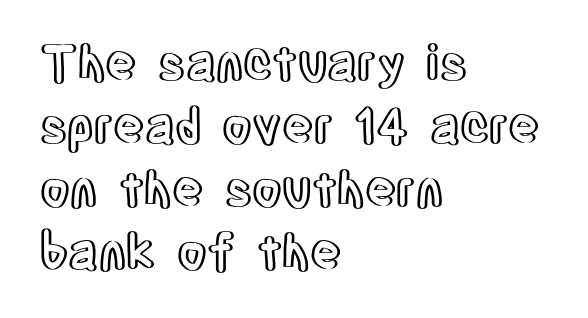
{"italic": "no", "width": "condensed", "x_height": "large", "monospaced": "no", "underline": "no", "align": "left", "line_spacing": "normal", "line_spacing_ratio": 1.31, "letter_spacing": "normal", "letter_spacing_em": 0.0, "glyph_px": 48}
